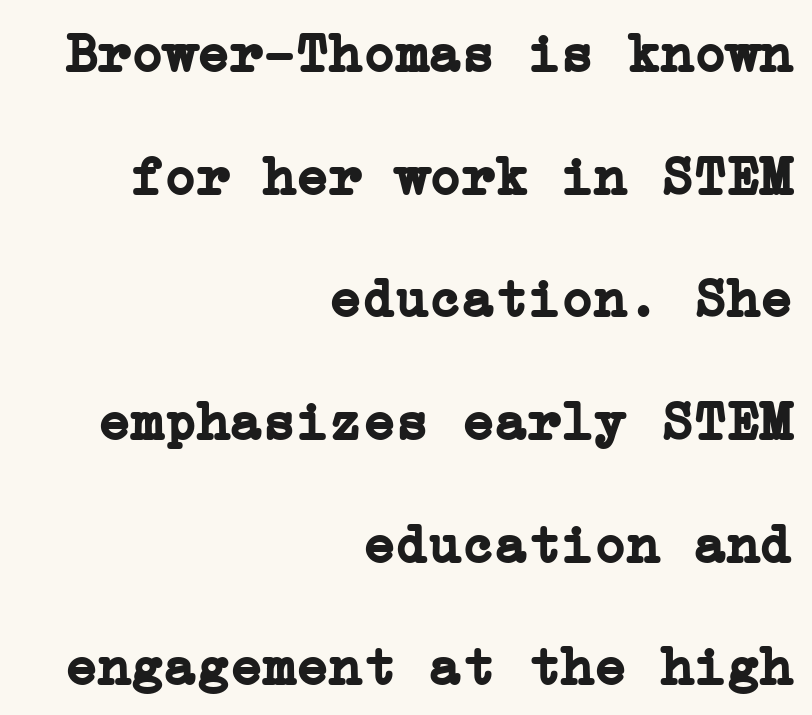
Stroke terminals: seriffed. Descender tails drop into unmarked territory. Words appear dense and cohesive because spacing is normal. A typesetter would call this leading open, well beyond the default.
